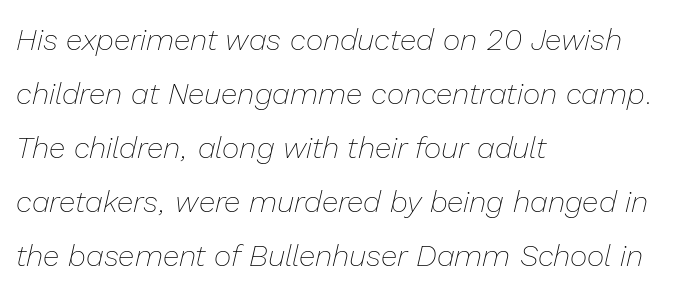
The image shows 30 px thin type, italic (leaning right); set left-aligned, line spacing 1.8x, normal letter spacing, not underlined; low stroke contrast and a medium x-height.
